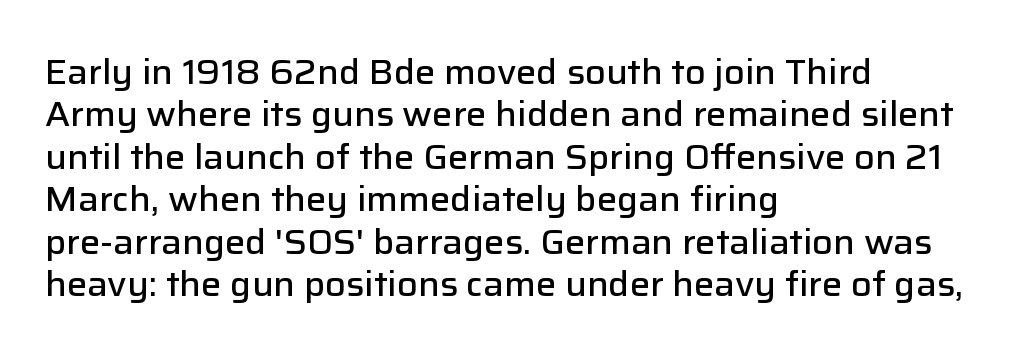
The image shows 34 px semibold sans-serif type, upright; set left-aligned, normal line spacing (1.25x), normal letter spacing, not underlined; low stroke contrast and a medium x-height.
